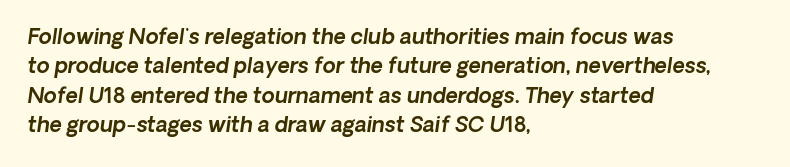
The image shows 21 px text type, italic (leaning right); set left-aligned, normal line spacing (1.4x), normal letter spacing, not underlined.
